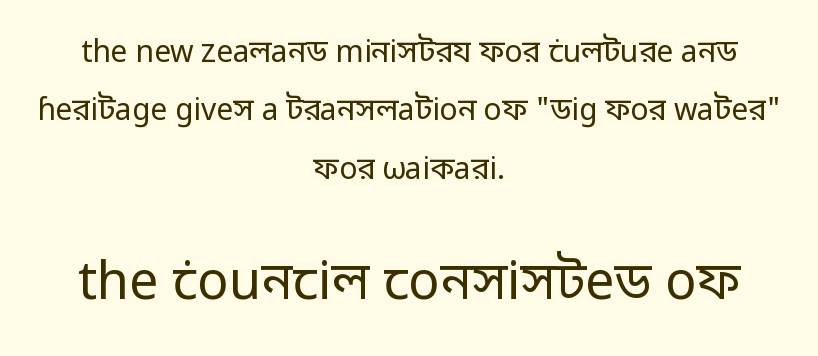
Q: Is the text bold? A: No.
Q: Is the text italic (slanted)? A: No, it is upright.
Q: Is the typeface a serif or a sans-serif typeface? A: Sans-serif.
Q: Is the text underlined? A: No.
Q: How is the paragraph aligned? A: Centered.
Q: Is the spacing between letters normal or unusually wide? A: Normal.
Q: Is the spacing between lines tight, normal or loose? A: Loose.
Q: Which block of text is set in a larger size, the first (top) or the second (bottom)? A: The second (bottom) one.
Q: Width (condensed, normal, or wide)? A: Normal.
Q: Stroke contrast? A: Low.
Q: x-height? A: Medium.
Q: Monospaced? A: No.
